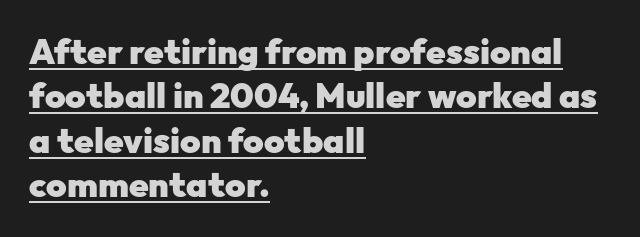
Unlike a traditional serif, this face leaves its strokes unadorned. Students, this is bold: see how much ink each stroke carries. The font's upright variant was chosen for this text. You could not count columns in this text — the font is proportionally spaced. Normally led — the rows are evenly, conventionally spaced. The horizontal fit of the characters is conventional and even.
